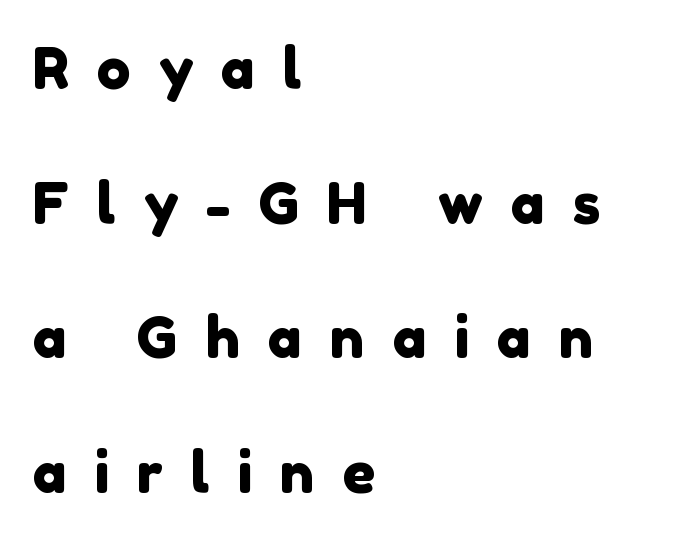
{"serif": "no", "width": "normal", "x_height": "medium", "monospaced": "no", "underline": "no", "align": "left", "line_spacing": "loose", "line_spacing_ratio": 2.36, "letter_spacing": "wide", "letter_spacing_em": 0.49, "glyph_px": 57}
